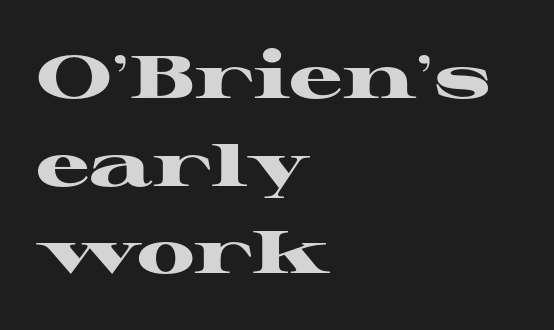
Q: Is the text bold? A: Yes.
Q: Is the text italic (slanted)? A: No, it is upright.
Q: Is the typeface a serif or a sans-serif typeface? A: Serif.
Q: Is the text underlined? A: No.
Q: How is the paragraph aligned? A: Left-aligned.
Q: Is the spacing between letters normal or unusually wide? A: Normal.
Q: Is the spacing between lines tight, normal or loose? A: Normal.
Q: Width (condensed, normal, or wide)? A: Wide.
Q: Stroke contrast? A: High.
Q: x-height? A: Medium.
Q: Monospaced? A: No.
